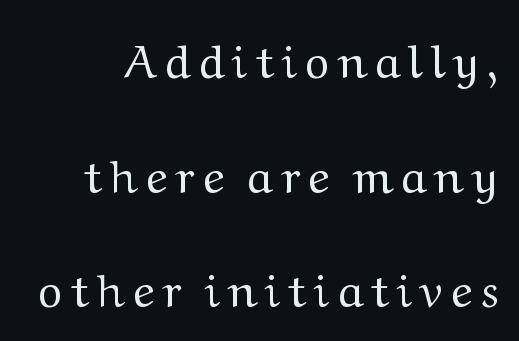
The image shows 46 px regular-weight, wide serif type, upright; set loose line spacing (2.49x), not underlined; medium stroke contrast and a medium x-height.
